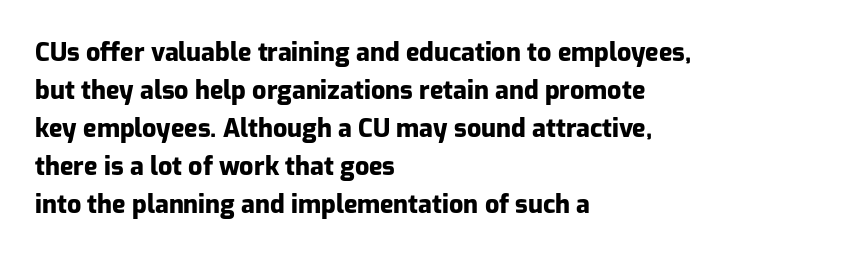
{"italic": "no", "bold": "yes", "underline": "no", "align": "left", "line_spacing": "normal", "line_spacing_ratio": 1.52, "letter_spacing": "normal", "letter_spacing_em": 0.0, "glyph_px": 25}
